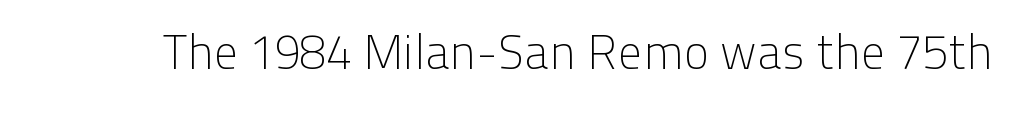
The image shows 48 px light sans-serif type, upright; set normal letter spacing, not underlined; low stroke contrast and a medium x-height.
